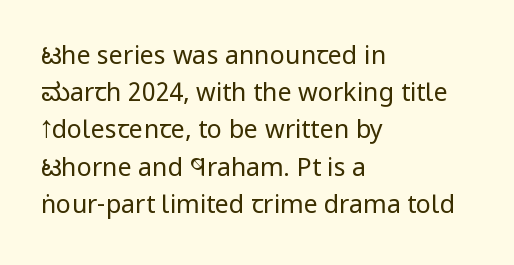
Q: Is the text bold? A: No.
Q: Is the text italic (slanted)? A: No, it is upright.
Q: Is the text underlined? A: No.
Q: How is the paragraph aligned? A: Left-aligned.
Q: Is the spacing between letters normal or unusually wide? A: Normal.
Q: Is the spacing between lines tight, normal or loose? A: Normal.
